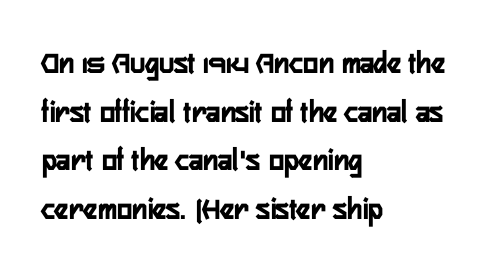
{"serif": "no", "italic": "no", "bold": "yes", "weight": "semibold", "width": "condensed", "stroke_contrast": "low", "x_height": "medium", "monospaced": "no", "underline": "no", "align": "left", "line_spacing": "normal", "line_spacing_ratio": 1.52, "letter_spacing": "normal", "letter_spacing_em": 0.0, "glyph_px": 32}
